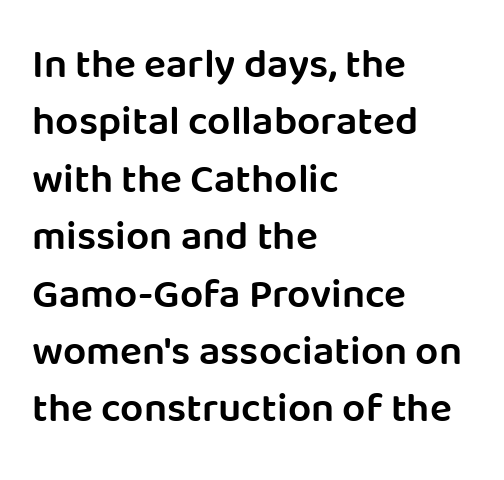
Stems and bowls a touch heavier than normal — semibold. This rendering employs a face without finishing strokes, i.e., a sans-serif. Nobody drew a line under any word here. Proportional: the letters do not fall into vertical columns. Reading down the block, your eye returns to a fixed left position each line. Whoever set this chose a conventional vertical rhythm.
